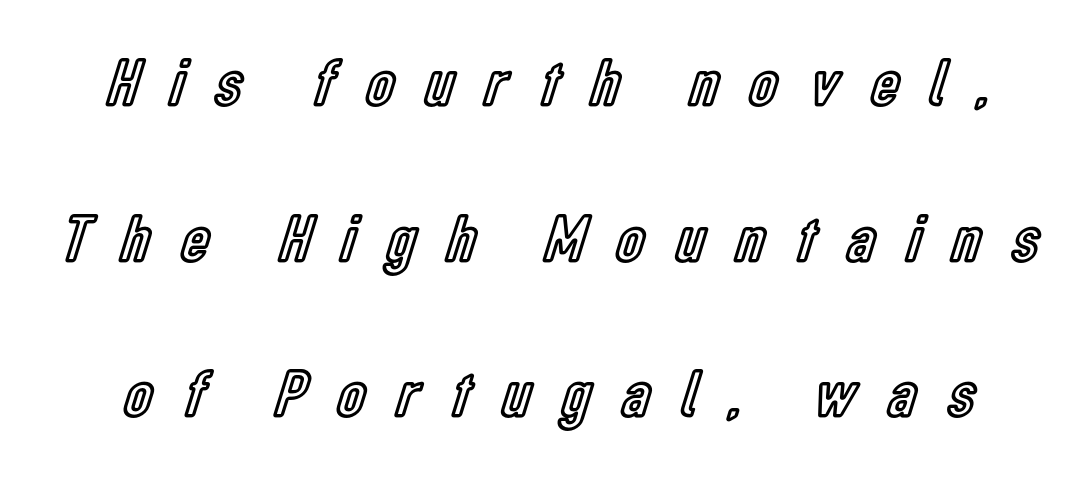
No word sits above an underline. Students, observe: this is what heavily led, spacious text looks like. Think of a printed novel: that variable character pitch is what you see here.
